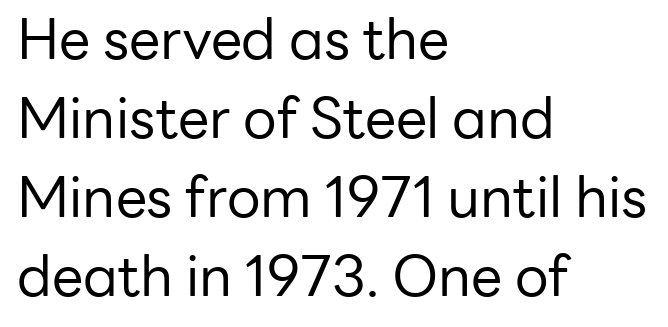
The image shows 56 px regular-weight sans-serif type, upright; set left-aligned, normal line spacing (1.41x), normal letter spacing, not underlined; low stroke contrast and a medium x-height.
